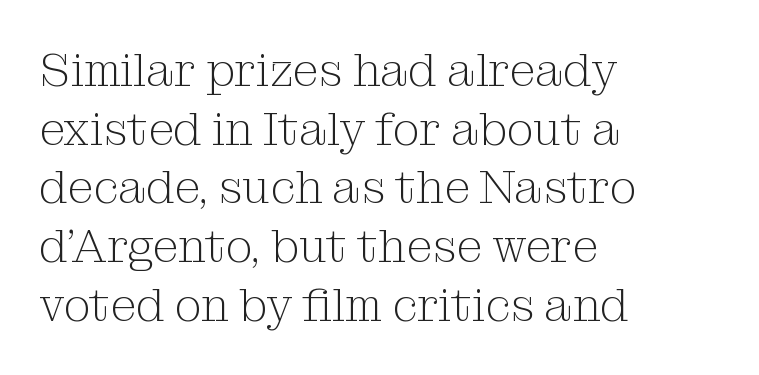
To sum up the face: it has serifs. Is the stroke heavy? The answer is a plain regular-or-lighter. Does the lettering tilt? It doesn't — this is upright. The rendering uses a moderate line-height, typical for paragraphs. Unmarked baselines from the first word to the last. You could not count columns in this text — the font is proportionally spaced.
